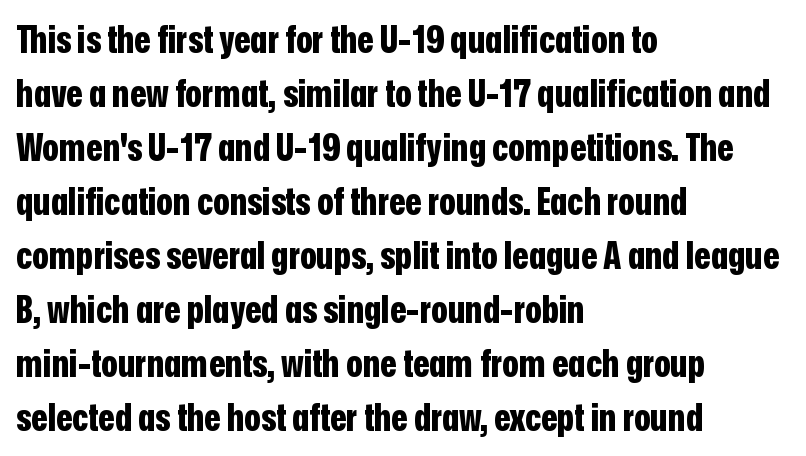
{"serif": "no", "italic": "no", "bold": "yes", "weight": "bold", "width": "condensed", "stroke_contrast": "low", "x_height": "medium", "monospaced": "no", "underline": "no", "align": "left", "line_spacing": "normal", "line_spacing_ratio": 1.42, "letter_spacing": "normal", "letter_spacing_em": 0.0, "glyph_px": 38}
